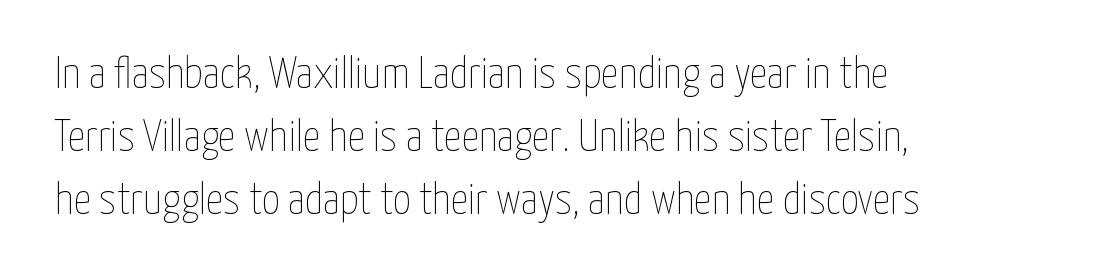
Casual observation: everything's shoved over to the left. Weight class: somewhere from thin through regular. Character widths vary here, with narrow letters taking less room than wide ones. The specimen reads as upright at a glance. Descenders hang freely into open space.
